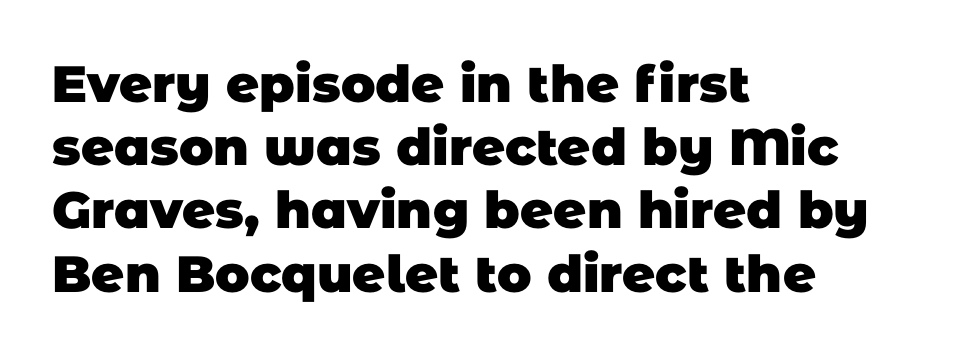
Q: Is the text bold? A: Yes.
Q: Is the typeface a serif or a sans-serif typeface? A: Sans-serif.
Q: Is the text underlined? A: No.
Q: How is the paragraph aligned? A: Left-aligned.
Q: Is the spacing between letters normal or unusually wide? A: Normal.
Q: Width (condensed, normal, or wide)? A: Normal.
Q: Stroke contrast? A: Low.
Q: x-height? A: Large.
Q: Monospaced? A: No.
